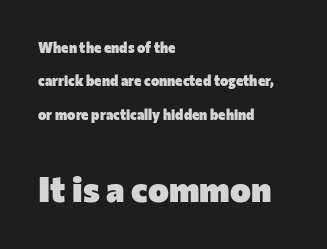
Q: Is the text bold? A: Yes.
Q: Is the text italic (slanted)? A: No, it is upright.
Q: Is the typeface a serif or a sans-serif typeface? A: Sans-serif.
Q: Is the text underlined? A: No.
Q: How is the paragraph aligned? A: Left-aligned.
Q: Is the spacing between letters normal or unusually wide? A: Normal.
Q: Is the spacing between lines tight, normal or loose? A: Loose.
Q: Which block of text is set in a larger size, the first (top) or the second (bottom)? A: The second (bottom) one.
Q: Width (condensed, normal, or wide)? A: Normal.
Q: Stroke contrast? A: Low.
Q: x-height? A: Medium.
Q: Monospaced? A: No.
